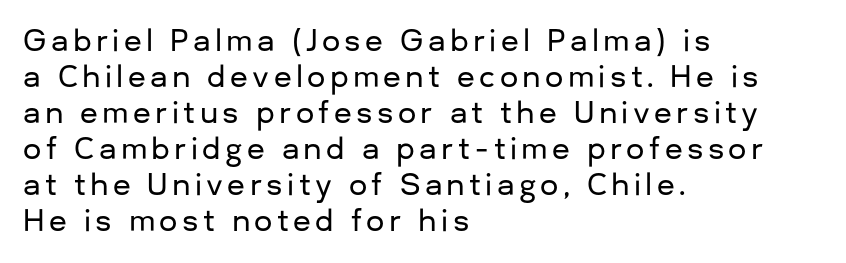
Q: Is the text italic (slanted)? A: No, it is upright.
Q: Is the typeface a serif or a sans-serif typeface? A: Sans-serif.
Q: Is the text underlined? A: No.
Q: How is the paragraph aligned? A: Left-aligned.
Q: Width (condensed, normal, or wide)? A: Normal.
Q: Stroke contrast? A: Low.
Q: x-height? A: Medium.
Q: Monospaced? A: No.
